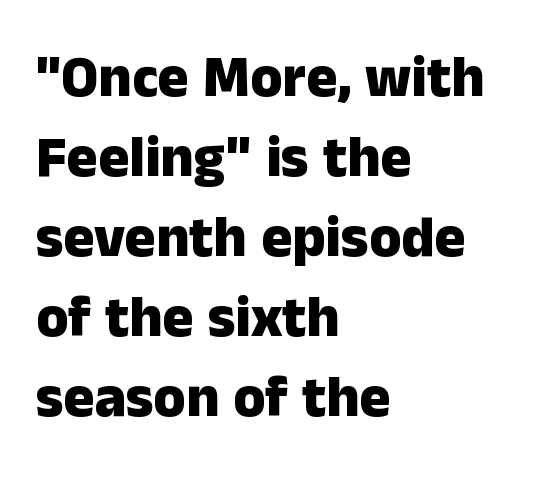
Classification — sans serif. Is the block centered? No — it sits flush against the left margin. This sample has the flowing, uneven cadence of proportional lettering. Spacing between characters is what you'd get straight out of the box. The passage shown stacks its lines at a standard gap.
